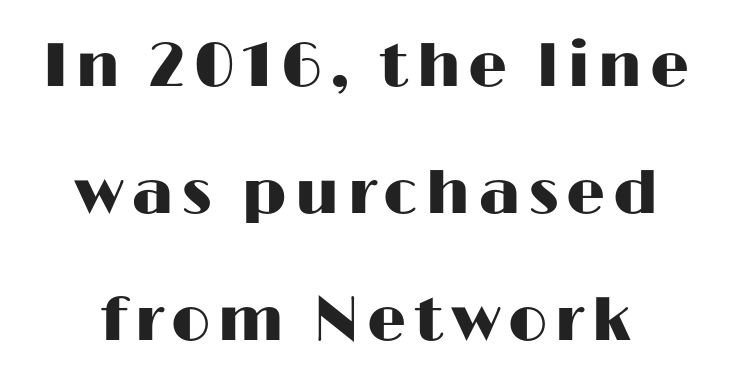
{"serif": "no", "italic": "no", "width": "wide", "stroke_contrast": "high", "x_height": "medium", "monospaced": "no", "underline": "no", "line_spacing": "loose", "line_spacing_ratio": 2.05, "glyph_px": 62}
